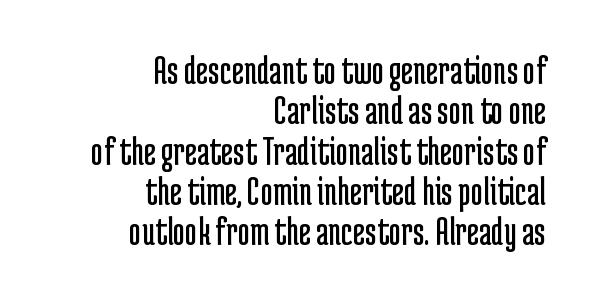
The image shows 42 px regular-weight, condensed sans-serif type, upright; set right-aligned, tight line spacing (0.96x), normal letter spacing, not underlined; low stroke contrast and a medium x-height.
